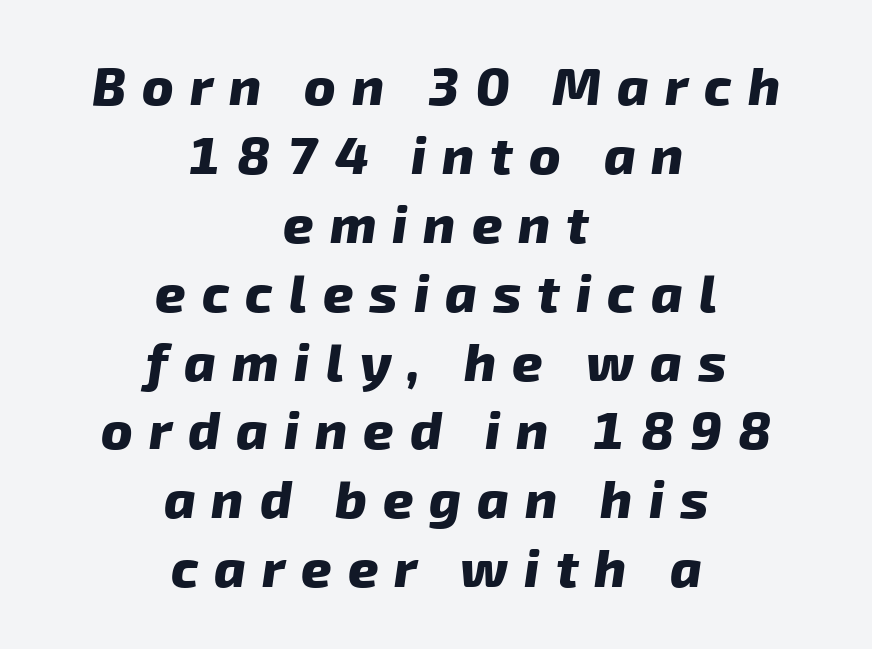
The image shows 53 px heavy sans-serif type; set centered, normal line spacing (1.3x), unusually wide letter spacing (+0.3 em), not underlined; low stroke contrast and a medium x-height.
